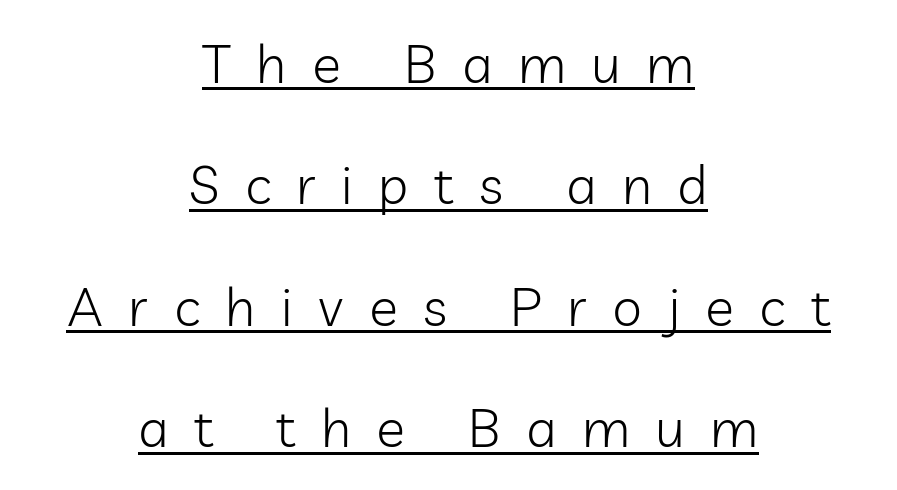
{"serif": "no", "italic": "no", "bold": "no", "weight": "light", "width": "normal", "stroke_contrast": "low", "x_height": "medium", "monospaced": "no", "underline": "yes", "align": "center", "line_spacing": "loose", "line_spacing_ratio": 2.25, "letter_spacing": "wide", "letter_spacing_em": 0.47, "glyph_px": 54}
